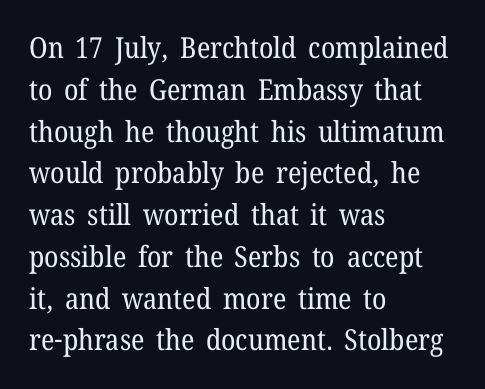
{"serif": "yes", "italic": "no", "bold": "no", "weight": "regular", "width": "normal", "stroke_contrast": "low", "x_height": "medium", "monospaced": "no", "underline": "no", "align": "left", "line_spacing": "normal", "line_spacing_ratio": 1.44, "letter_spacing": "normal", "letter_spacing_em": 0.0, "glyph_px": 29}
